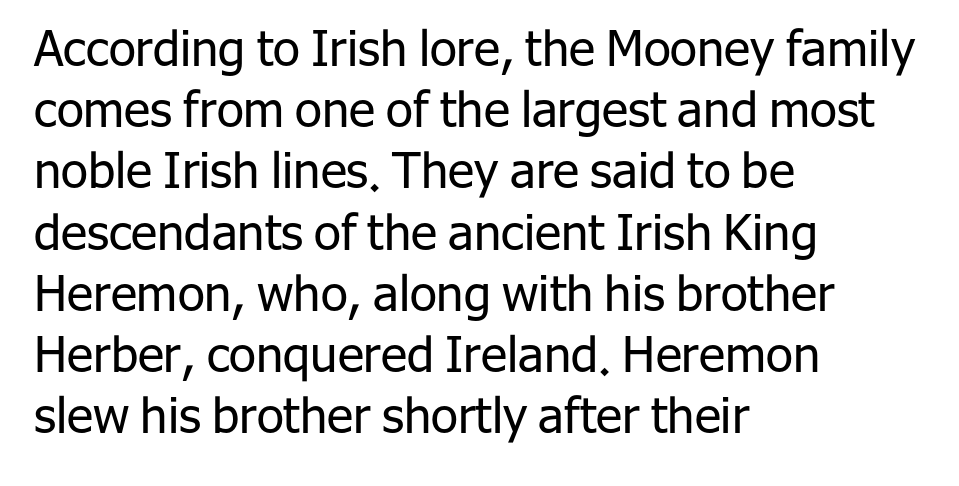
Horizontally, the lines are justified to the leading edge only. Serifs: no, the terminals of the letterforms are clean. The type sits square on the baseline with zero lean. The face used here is proportionally spaced, like ordinary book or web type. A light-to-regular cut is what we see here.
